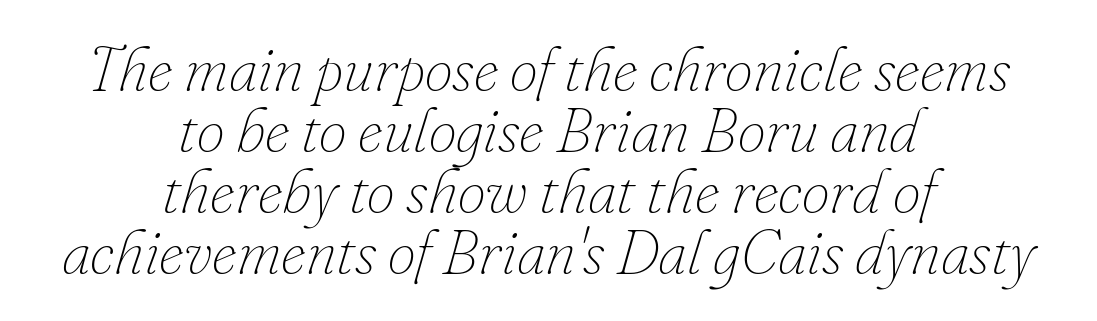
The image shows 63 px thin type, italic (leaning right); set centered, tight line spacing (0.97x), normal letter spacing, not underlined; low stroke contrast and a small x-height.
